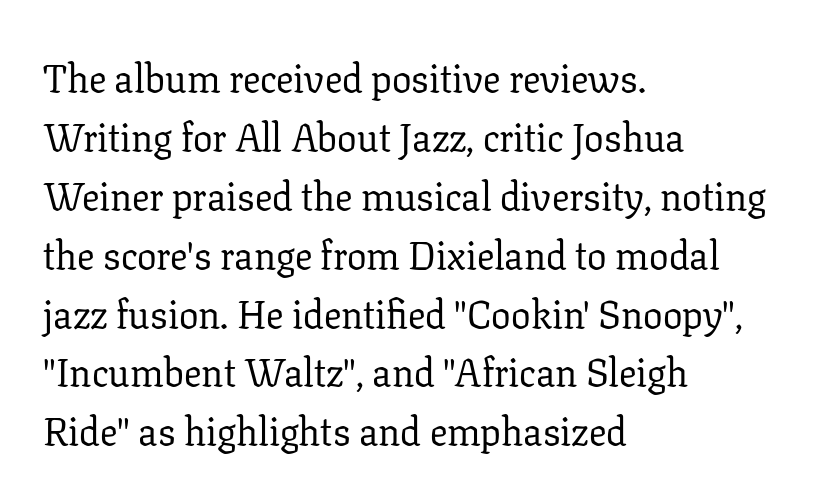
The image shows 39 px regular-weight serif type, upright; set left-aligned, normal line spacing (1.51x), normal letter spacing, not underlined; low stroke contrast and a medium x-height.
